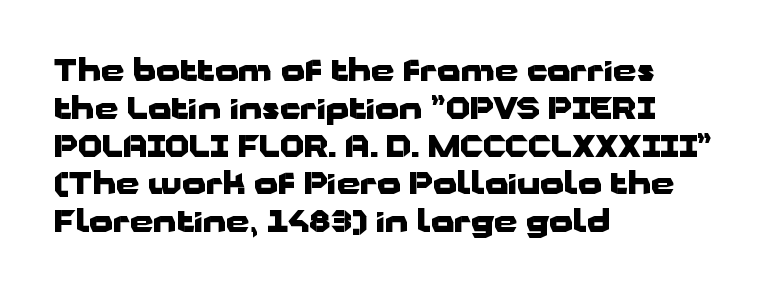
The strip under each line holds only bare page. Think of a printed novel: that variable character pitch is what you see here. The text was rendered using a sans face with plain stroke endings. Vertical strokes here are truly vertical.
